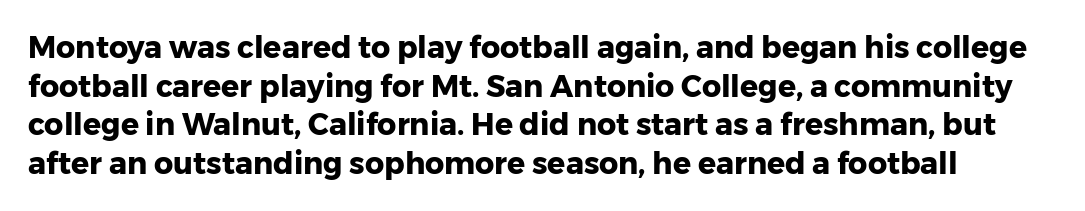
Evenly set lines give the paragraph a standard silhouette. Varying glyph widths throughout — classic text-font behaviour. Notice how the stems are strictly vertical — no italics here. The area under the type is left untouched.
